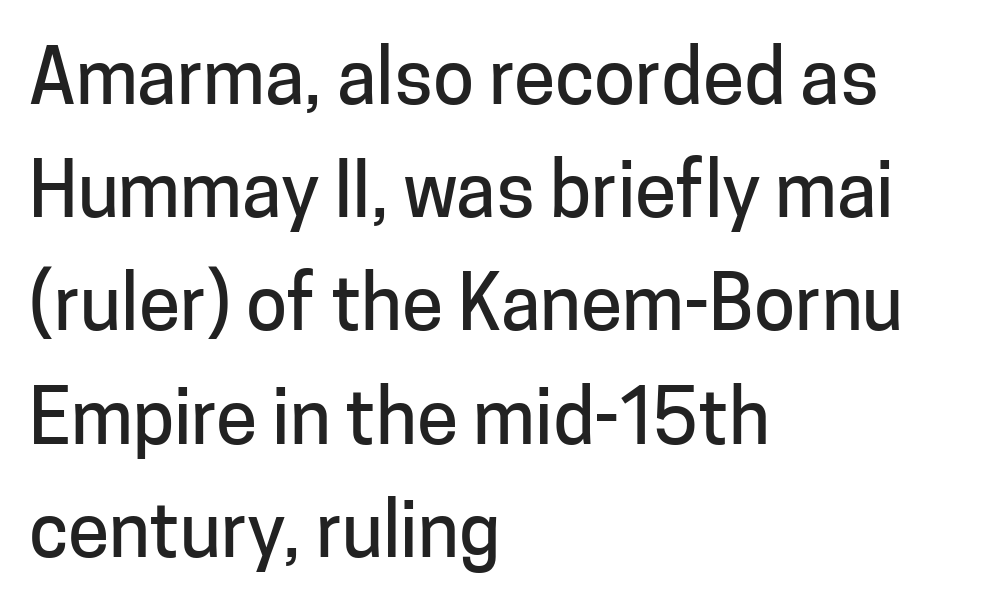
Q: Is the text italic (slanted)? A: No, it is upright.
Q: Is the typeface a serif or a sans-serif typeface? A: Sans-serif.
Q: Is the text underlined? A: No.
Q: How is the paragraph aligned? A: Left-aligned.
Q: Is the spacing between letters normal or unusually wide? A: Normal.
Q: Is the spacing between lines tight, normal or loose? A: Normal.
Q: Width (condensed, normal, or wide)? A: Normal.
Q: Stroke contrast? A: Low.
Q: x-height? A: Medium.
Q: Monospaced? A: No.
